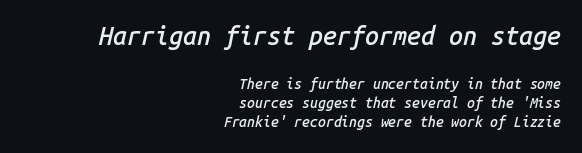
Leading: standard. Summary of weight: moderately heavy, a semibold. Here the glyphs are tracked normally, forming tight word shapes. A flush-right, rag-left setting is used for this passage. Scale decreases going downward across the two blocks. The zone under the glyphs is completely vacant.
